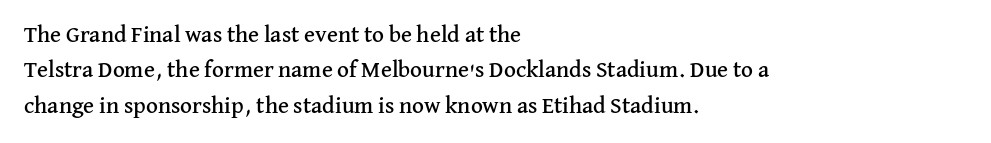
The image shows 23 px text type, upright; set left-aligned, normal line spacing (1.54x), normal letter spacing, not underlined.
